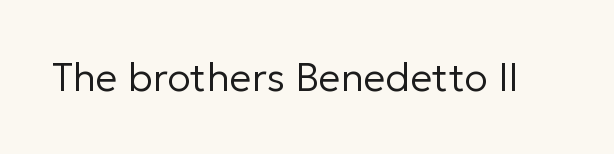
Q: Is the text bold? A: No.
Q: Is the text italic (slanted)? A: No, it is upright.
Q: Is the typeface a serif or a sans-serif typeface? A: Sans-serif.
Q: Is the text underlined? A: No.
Q: Is the spacing between letters normal or unusually wide? A: Normal.
Q: Width (condensed, normal, or wide)? A: Normal.
Q: Stroke contrast? A: Low.
Q: x-height? A: Medium.
Q: Monospaced? A: No.
